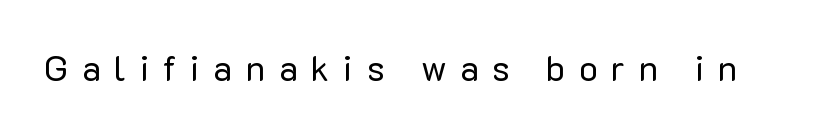
Observe the absence of serifs on each vertical stroke in this sample. Beneath every word, the page is bare. The line texture is sparse and dotted thanks to wide tracking. Every stem runs plumb, perpendicular to the baseline. The passage shown is typed in a proportional face where columns would drift. The passage shown is not bold in any degree.
